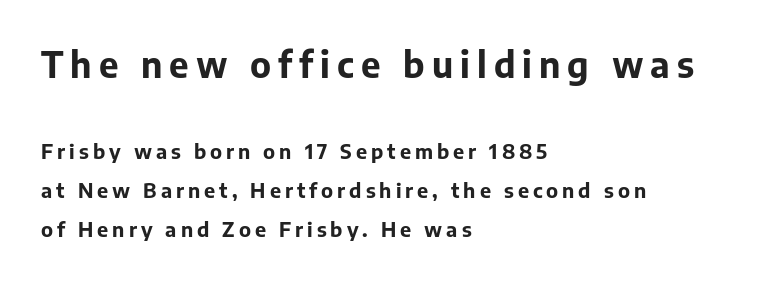
{"serif": "no", "italic": "no", "bold": "yes", "weight": "bold", "width": "normal", "stroke_contrast": "low", "x_height": "medium", "monospaced": "no", "underline": "no", "align": "left", "line_spacing": "loose", "line_spacing_ratio": 1.96, "letter_spacing": "wide", "letter_spacing_em": 0.2, "larger_block": "first", "size_ratio": 1.75, "glyph_px": 35}
